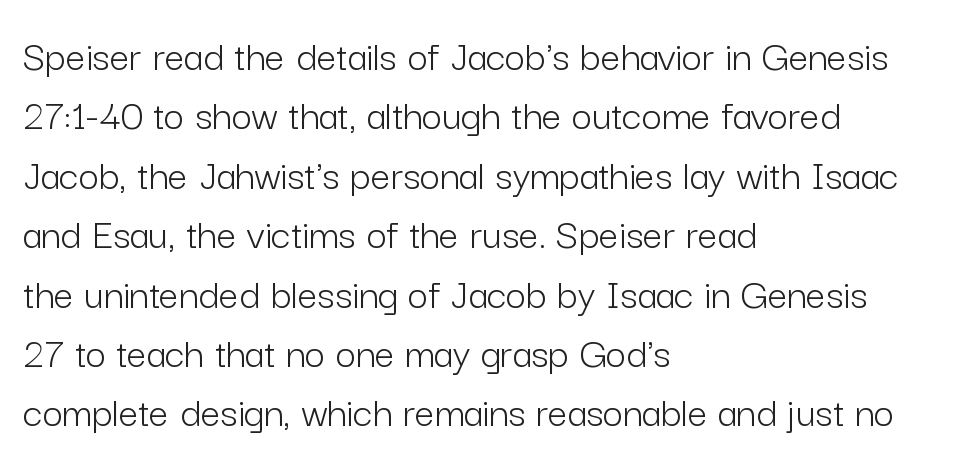
{"serif": "no", "italic": "no", "bold": "no", "weight": "light", "width": "normal", "stroke_contrast": "low", "x_height": "medium", "monospaced": "no", "underline": "no", "align": "left", "line_spacing": "normal", "line_spacing_ratio": 1.35, "letter_spacing": "normal", "letter_spacing_em": 0.0, "glyph_px": 44}
